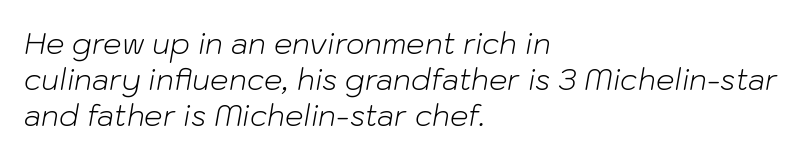
{"italic": "yes", "lean": "right", "slant_degrees": 10, "bold": "no", "weight": "light", "width": "normal", "stroke_contrast": "low", "x_height": "medium", "monospaced": "no", "underline": "no", "align": "left", "line_spacing": "normal", "line_spacing_ratio": 1.25, "letter_spacing": "normal", "letter_spacing_em": 0.0, "glyph_px": 29}
